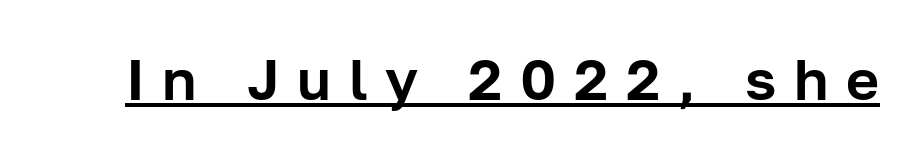
Type style note: lacks serifs. This is the regular roman posture of the typeface. The horizontal fit of the characters is loose and conspicuously gappy. Is there an underline? Yes — a line sits under the letters. Spacing verdict: proportional, widths tailored to each character.
